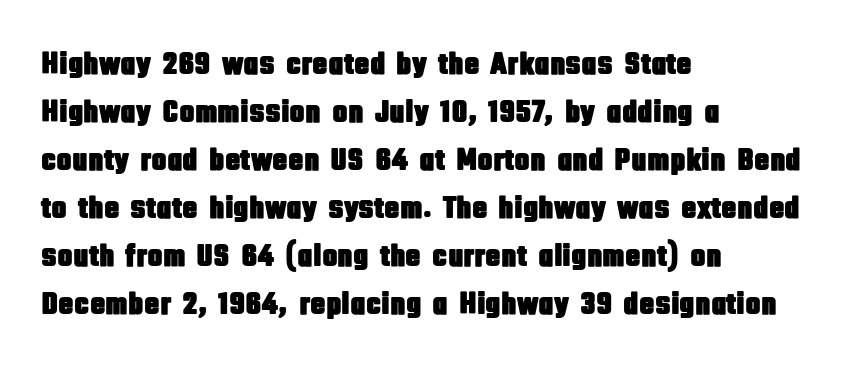
The image shows 32 px condensed sans-serif type, upright; set left-aligned, normal line spacing (1.5x), normal letter spacing, not underlined; low stroke contrast and a large x-height.
